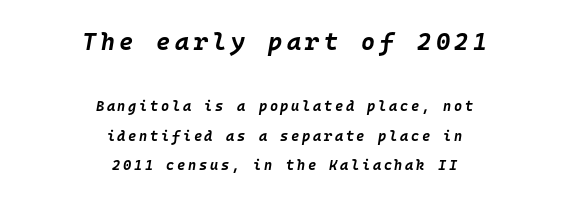
{"italic": "yes", "lean": "right", "slant_degrees": 10, "bold": "yes", "underline": "no", "align": "center", "line_spacing": "loose", "line_spacing_ratio": 2.14, "larger_block": "first", "size_ratio": 1.71, "glyph_px": 24}
